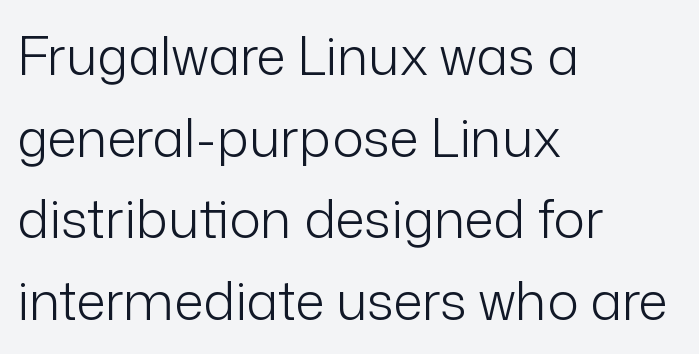
Heft: none added — not bold. Horizontally, the lines are justified to the leading edge only. Caption: standard tracking, unaltered. Typographically, this falls in the sans-serif category. Looks like regular typesetting: each glyph gets only the width it needs.
